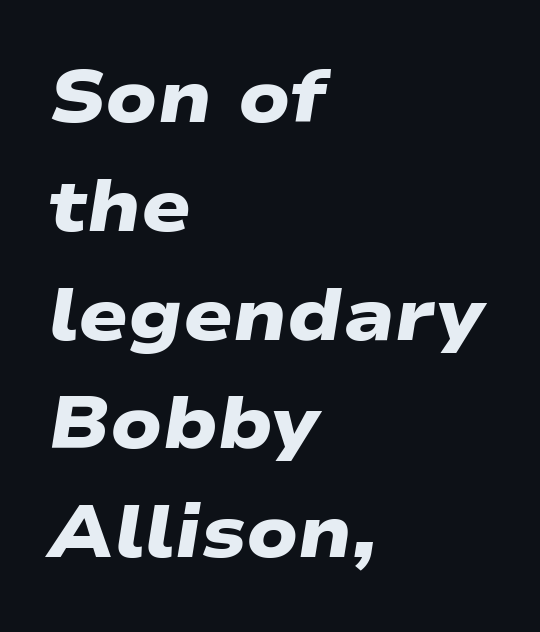
Q: Is the text bold? A: Yes.
Q: Is the typeface a serif or a sans-serif typeface? A: Sans-serif.
Q: Is the text underlined? A: No.
Q: How is the paragraph aligned? A: Left-aligned.
Q: Is the spacing between letters normal or unusually wide? A: Normal.
Q: Is the spacing between lines tight, normal or loose? A: Normal.
Q: Width (condensed, normal, or wide)? A: Wide.
Q: Stroke contrast? A: Low.
Q: x-height? A: Medium.
Q: Monospaced? A: No.
